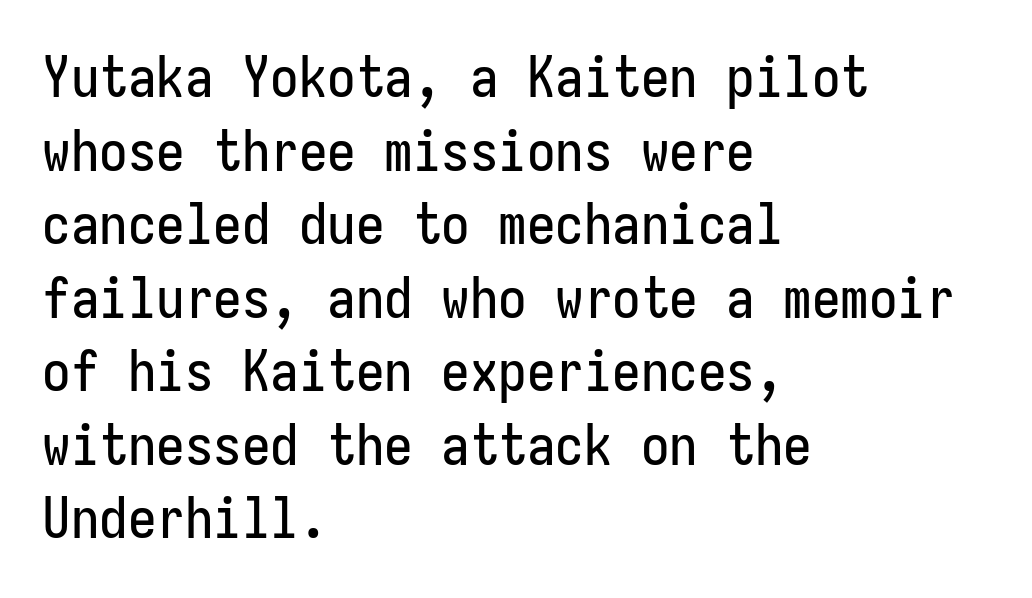
This rendering features lettering with no underline. Whoever set this chose a conventional vertical rhythm. Style check: upright. The font family rendered here belongs to the sans-serif group.
